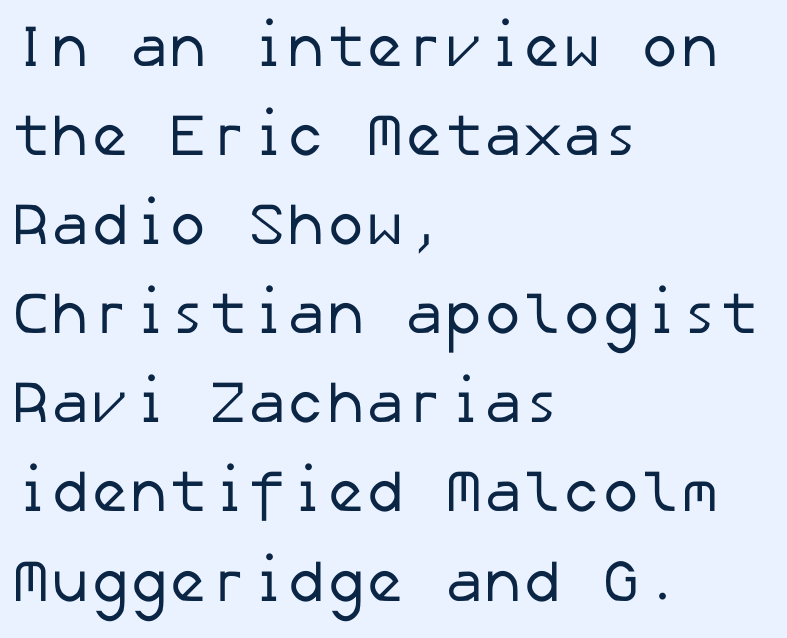
The image shows 59 px regular-weight sans-serif type; set left-aligned, normal line spacing (1.51x), normal letter spacing, not underlined; low stroke contrast and a medium x-height.
